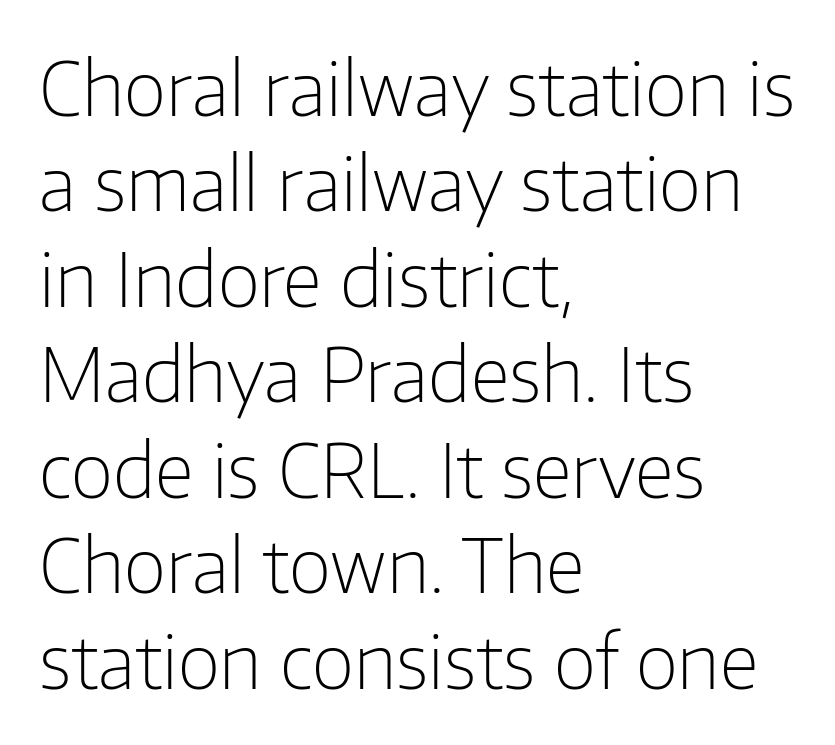
The image shows 74 px light sans-serif type, upright; set left-aligned, normal line spacing (1.29x), normal letter spacing, not underlined; low stroke contrast and a medium x-height.
